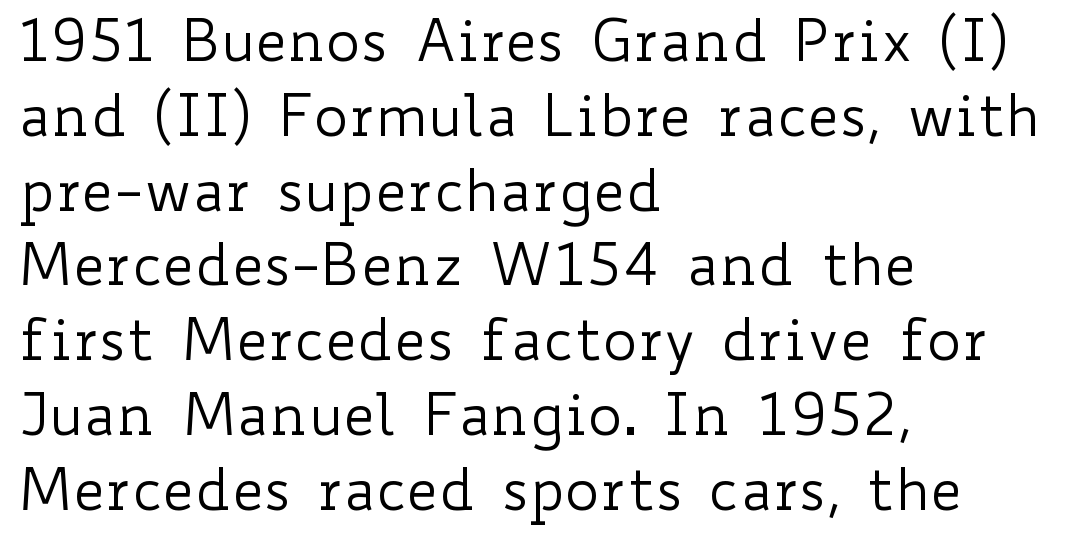
Left-aligned paragraph, ragged on the right. The passage shown has conventional tracking throughout. Think of a printed novel: that variable character pitch is what you see here. The letters stand straight up with perfectly vertical stems. Stem width sits at or under what a default text font uses.
